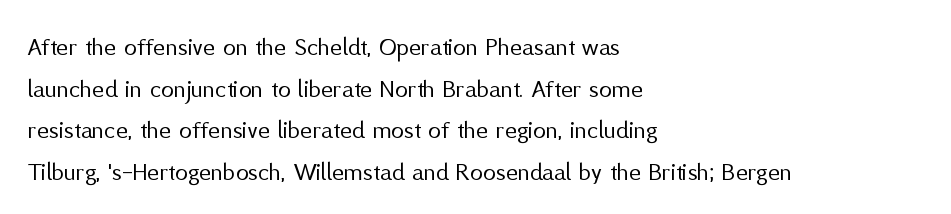
The image shows 26 px text type, upright; set left-aligned, normal line spacing (1.6x), normal letter spacing, not underlined.
